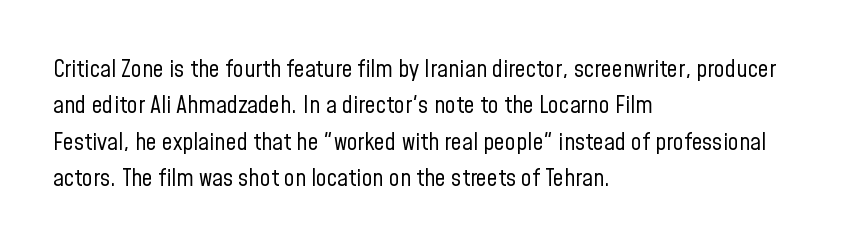
The image shows 24 px text type, upright; set left-aligned, normal line spacing (1.52x), normal letter spacing, not underlined.
